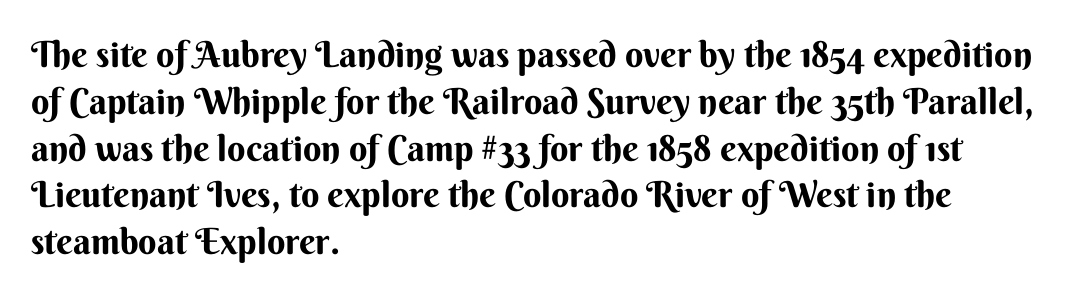
{"serif": "no", "italic": "no", "bold": "yes", "weight": "bold", "width": "normal", "stroke_contrast": "medium", "x_height": "small", "monospaced": "no", "underline": "no", "align": "left", "line_spacing": "normal", "line_spacing_ratio": 1.3, "letter_spacing": "normal", "letter_spacing_em": 0.0, "glyph_px": 36}
